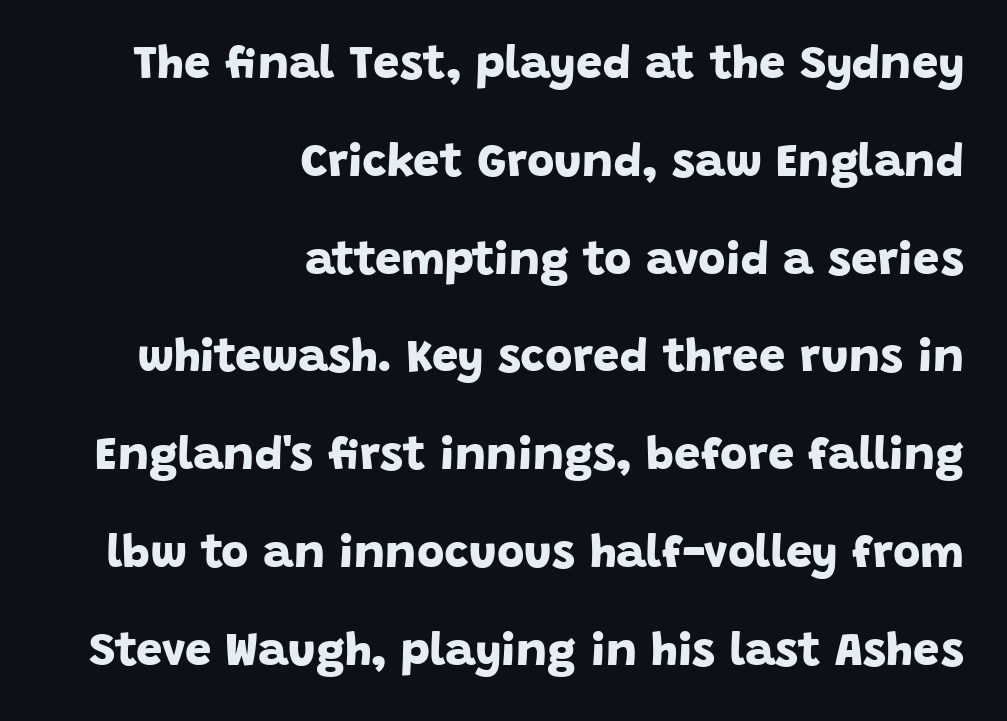
Rule under the text: the space is simply empty. A full-strength bold gives these letters their thick strokes. Is the block centered? No — it sits flush against the right margin. Students, observe: this is what heavily led, spacious text looks like. Varying glyph widths throughout — classic text-font behaviour. Look at the bottom of the vertical strokes: they stop flat, with no serifs.
